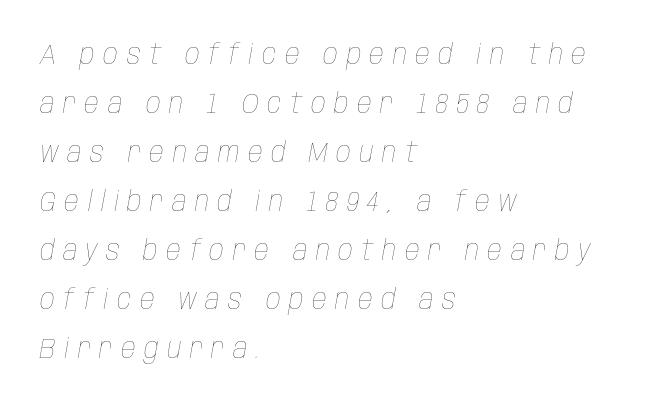
{"italic": "yes", "lean": "right", "slant_degrees": 10, "bold": "no", "weight": "thin", "width": "condensed", "stroke_contrast": "low", "x_height": "large", "monospaced": "no", "underline": "no", "align": "left", "line_spacing": "normal", "line_spacing_ratio": 1.69, "letter_spacing": "wide", "letter_spacing_em": 0.29, "glyph_px": 29}
